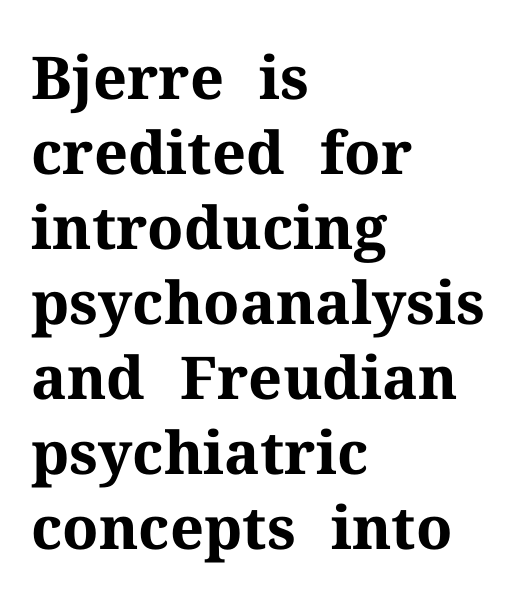
The image shows 59 px bold serif type, upright; set left-aligned, normal line spacing (1.27x), normal letter spacing, not underlined; medium stroke contrast and a medium x-height.
